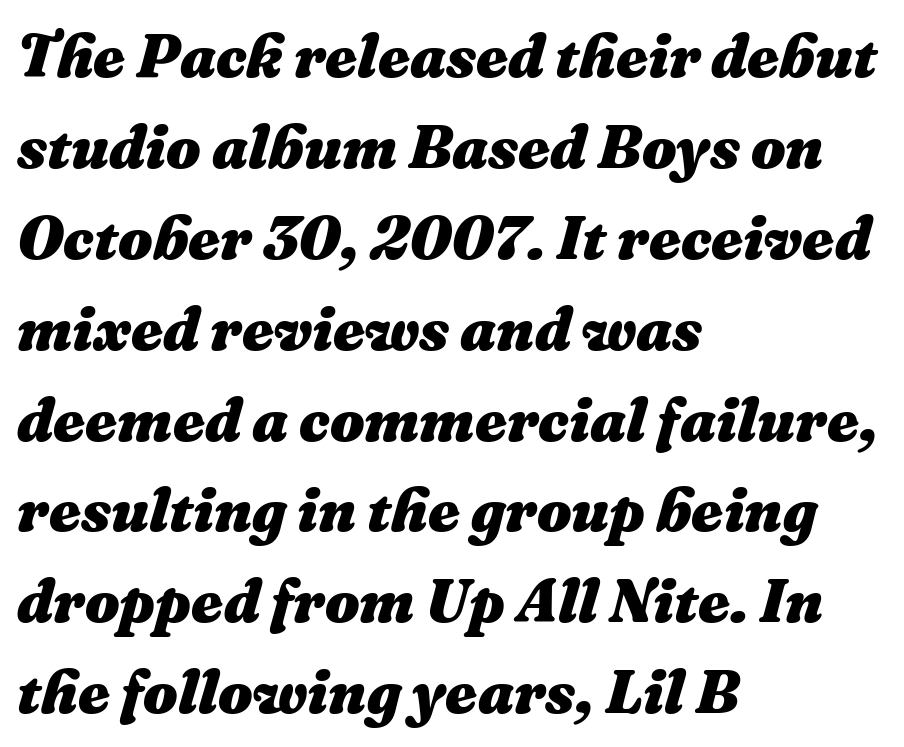
{"italic": "yes", "lean": "right", "slant_degrees": 16, "bold": "yes", "weight": "heavy", "width": "normal", "stroke_contrast": "medium", "x_height": "medium", "monospaced": "no", "underline": "no", "align": "left", "line_spacing": "normal", "line_spacing_ratio": 1.49, "letter_spacing": "normal", "letter_spacing_em": 0.0, "glyph_px": 61}
